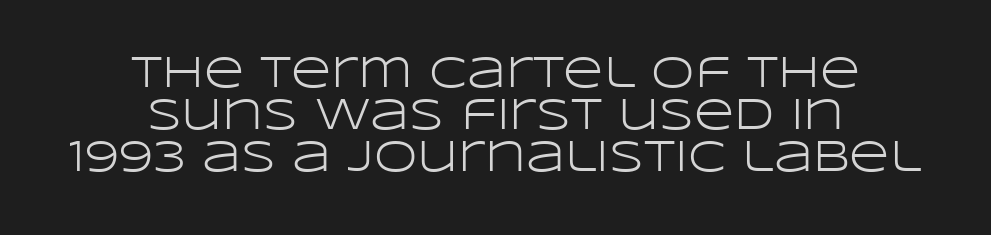
The image shows 44 px light, wide sans-serif type, upright; set centered, tight line spacing (0.96x), normal letter spacing, not underlined; low stroke contrast and a large x-height.
